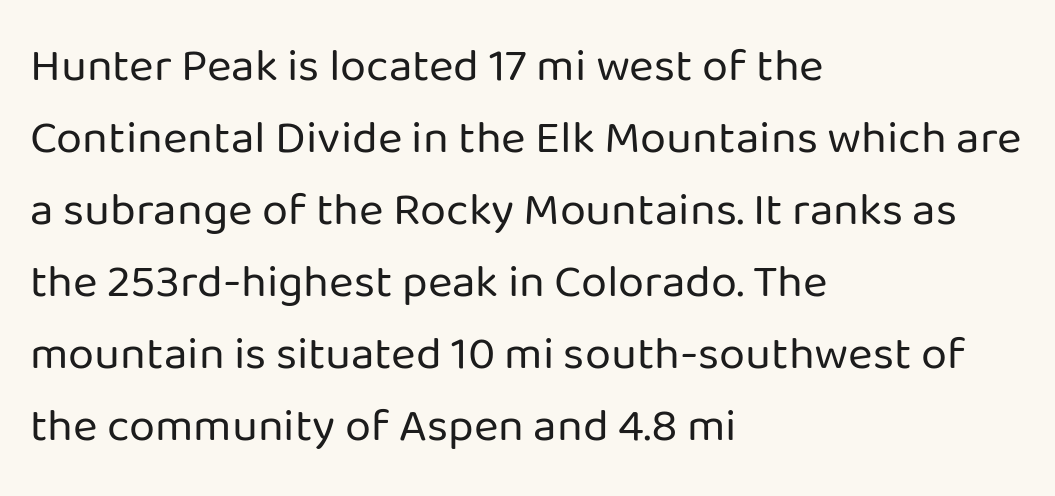
{"serif": "no", "italic": "no", "bold": "no", "weight": "regular", "width": "normal", "stroke_contrast": "low", "x_height": "medium", "monospaced": "no", "underline": "no", "align": "left", "line_spacing": "normal", "line_spacing_ratio": 1.53, "letter_spacing": "normal", "letter_spacing_em": 0.0, "glyph_px": 47}
